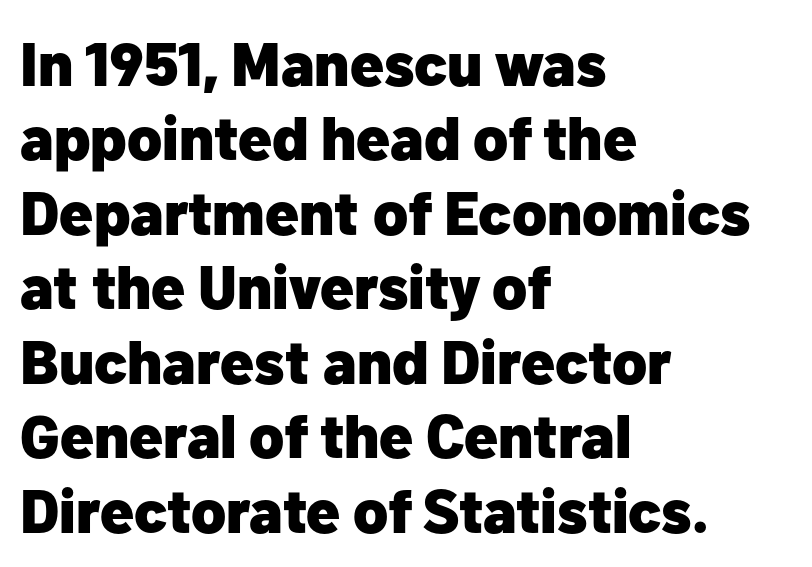
Q: Is the text bold? A: Yes.
Q: Is the text italic (slanted)? A: No, it is upright.
Q: Is the typeface a serif or a sans-serif typeface? A: Sans-serif.
Q: Is the text underlined? A: No.
Q: How is the paragraph aligned? A: Left-aligned.
Q: Is the spacing between letters normal or unusually wide? A: Normal.
Q: Width (condensed, normal, or wide)? A: Normal.
Q: Stroke contrast? A: Low.
Q: x-height? A: Medium.
Q: Monospaced? A: No.
